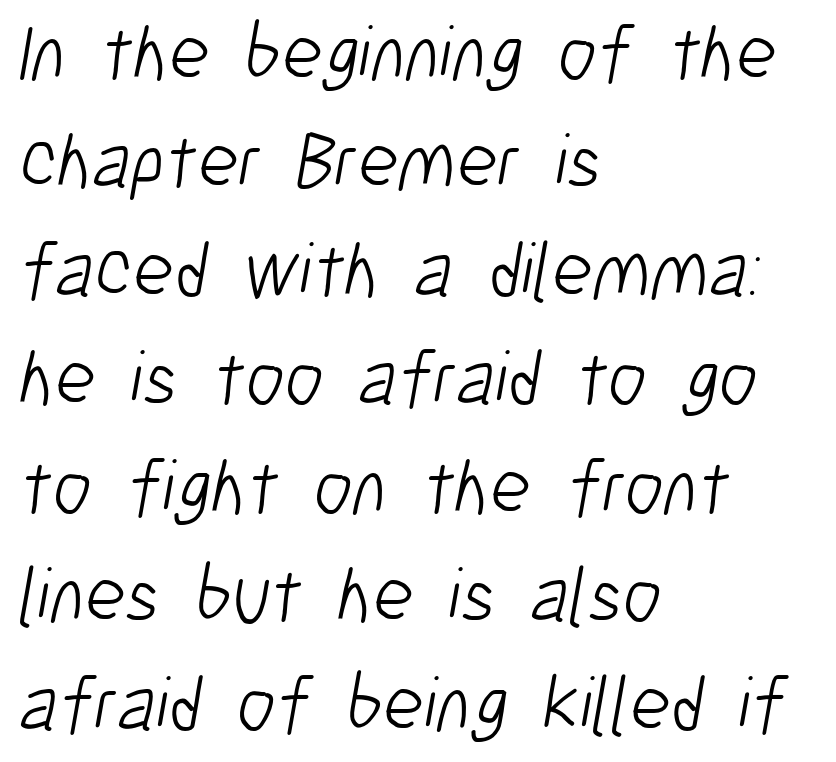
{"serif": "no", "bold": "no", "weight": "light", "width": "condensed", "stroke_contrast": "low", "x_height": "medium", "monospaced": "no", "underline": "no", "align": "left", "line_spacing": "normal", "line_spacing_ratio": 1.39, "letter_spacing": "normal", "letter_spacing_em": 0.0, "glyph_px": 78}
